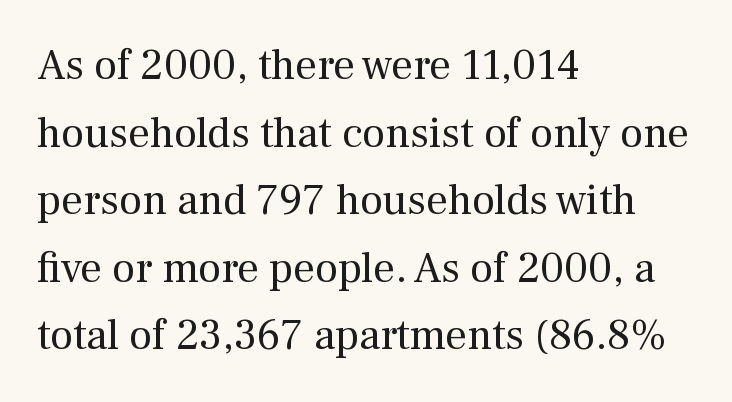
Q: Is the text bold? A: No.
Q: Is the text italic (slanted)? A: No, it is upright.
Q: Is the typeface a serif or a sans-serif typeface? A: Serif.
Q: Is the text underlined? A: No.
Q: How is the paragraph aligned? A: Left-aligned.
Q: Is the spacing between letters normal or unusually wide? A: Normal.
Q: Is the spacing between lines tight, normal or loose? A: Normal.
Q: Width (condensed, normal, or wide)? A: Normal.
Q: Stroke contrast? A: Medium.
Q: x-height? A: Medium.
Q: Monospaced? A: No.
